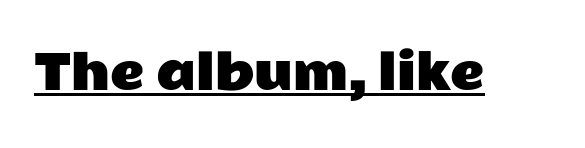
The image shows 47 px wide sans-serif type, upright; set normal letter spacing, underlined; low stroke contrast and a medium x-height.
